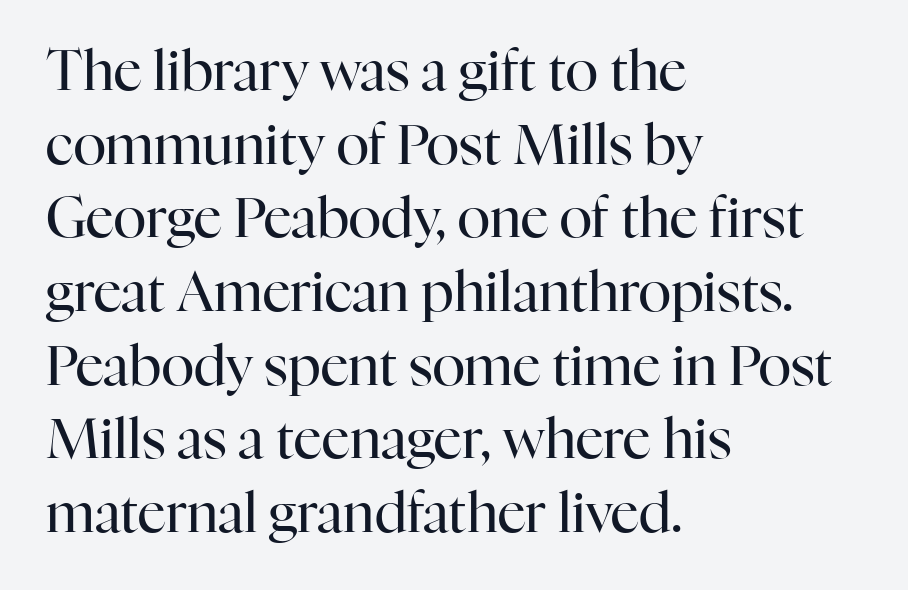
{"serif": "yes", "italic": "no", "bold": "no", "weight": "regular", "width": "normal", "stroke_contrast": "high", "x_height": "medium", "monospaced": "no", "underline": "no", "align": "left", "line_spacing": "normal", "line_spacing_ratio": 1.34, "letter_spacing": "normal", "letter_spacing_em": 0.0, "glyph_px": 55}
